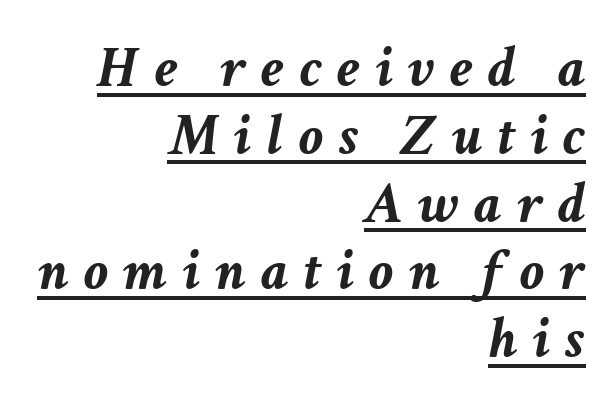
In terms of weight, the rendering is a true, heavy bold. Designer's note — italics engaged. Think of a printed novel: that variable character pitch is what you see here. Look at the tracking — it's clearly loosened, letters drifting apart. Does the copy run flush right? Yes — the right margin is perfectly even. You could barely slide anything between these rows.
